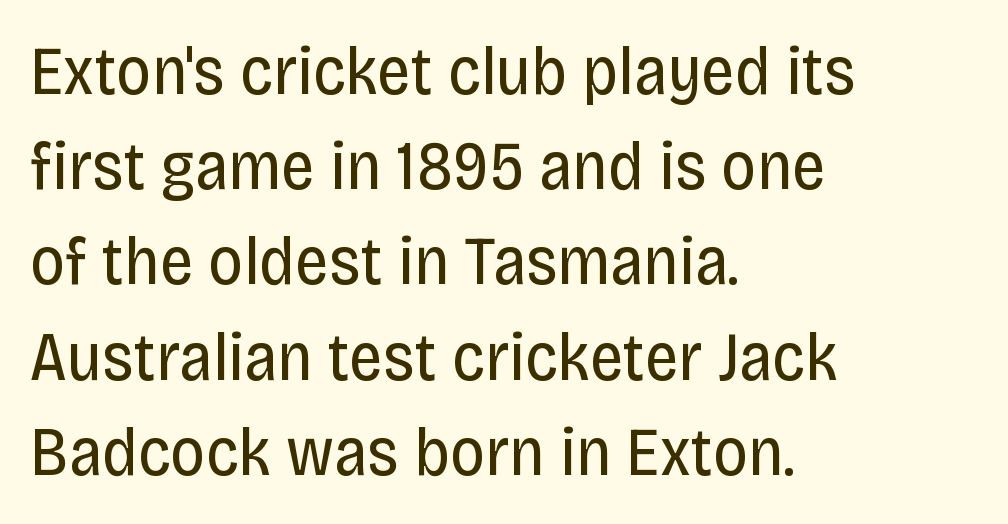
The image shows 68 px regular-weight, condensed sans-serif type, upright; set left-aligned, normal line spacing (1.4x), normal letter spacing, not underlined; low stroke contrast and a large x-height.
